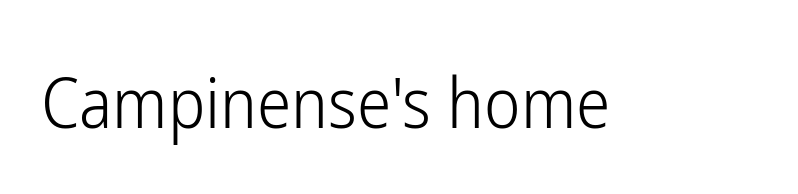
{"serif": "no", "italic": "no", "bold": "no", "weight": "light", "width": "condensed", "stroke_contrast": "low", "x_height": "medium", "monospaced": "no", "underline": "no", "letter_spacing": "normal", "letter_spacing_em": 0.0, "glyph_px": 69}
